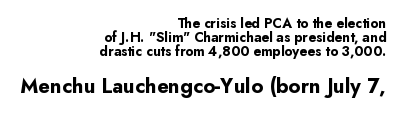
{"italic": "no", "bold": "yes", "underline": "no", "align": "right", "line_spacing": "tight", "line_spacing_ratio": 1.01, "letter_spacing": "normal", "letter_spacing_em": 0.0, "larger_block": "second", "size_ratio": 1.5, "glyph_px": 21}
